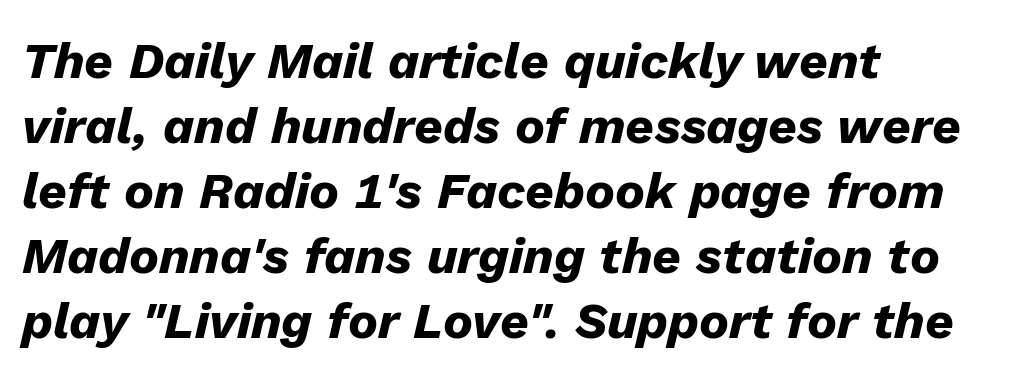
{"italic": "yes", "lean": "right", "slant_degrees": 13, "bold": "yes", "weight": "heavy", "width": "normal", "stroke_contrast": "low", "x_height": "medium", "monospaced": "no", "underline": "no", "align": "left", "line_spacing": "normal", "line_spacing_ratio": 1.3, "letter_spacing": "normal", "letter_spacing_em": 0.0, "glyph_px": 50}
